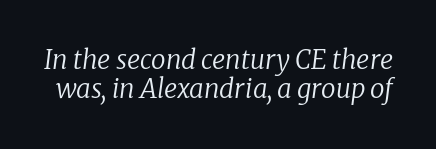
Q: Is the text bold? A: No.
Q: Is the text italic (slanted)? A: Yes, it leans right by about 8 degrees.
Q: Is the text underlined? A: No.
Q: Is the spacing between letters normal or unusually wide? A: Normal.
Q: Is the spacing between lines tight, normal or loose? A: Tight.
